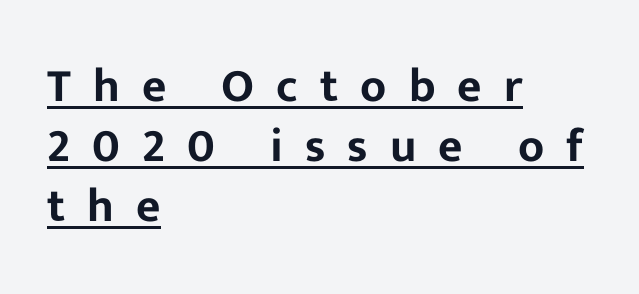
The image shows 47 px sans-serif type, upright; set left-aligned, normal line spacing (1.28x), unusually wide letter spacing (+0.47 em), underlined; low stroke contrast and a medium x-height.
